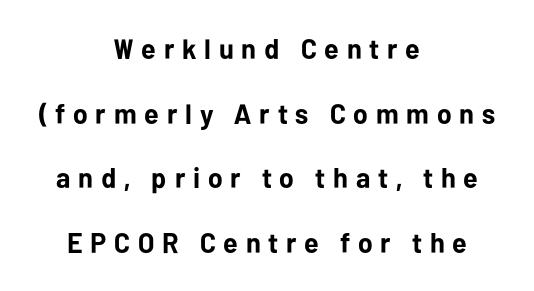
Q: Is the text bold? A: Yes.
Q: Is the text italic (slanted)? A: No, it is upright.
Q: Is the typeface a serif or a sans-serif typeface? A: Sans-serif.
Q: Is the text underlined? A: No.
Q: How is the paragraph aligned? A: Centered.
Q: Is the spacing between letters normal or unusually wide? A: Unusually wide.
Q: Is the spacing between lines tight, normal or loose? A: Loose.
Q: Width (condensed, normal, or wide)? A: Normal.
Q: Stroke contrast? A: Low.
Q: x-height? A: Medium.
Q: Monospaced? A: No.
